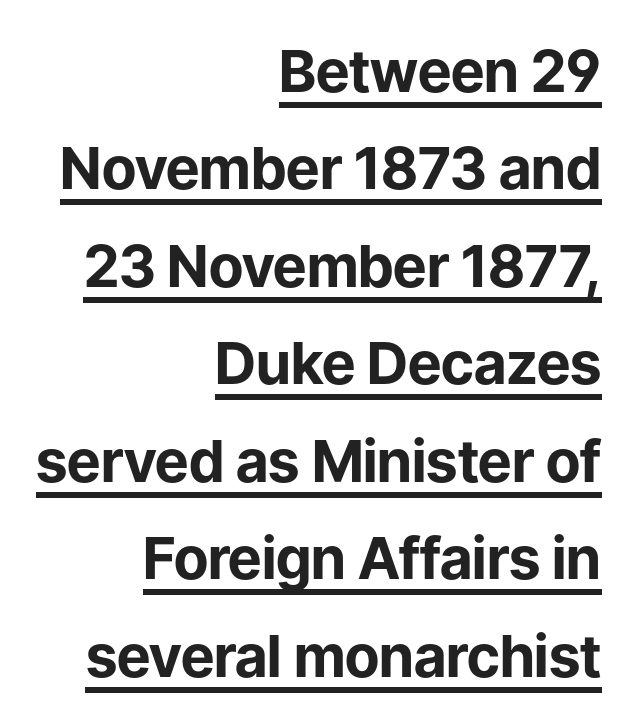
{"serif": "no", "italic": "no", "bold": "yes", "weight": "bold", "width": "normal", "stroke_contrast": "low", "x_height": "medium", "monospaced": "no", "underline": "yes", "align": "right", "line_spacing": "normal", "line_spacing_ratio": 1.68, "letter_spacing": "normal", "letter_spacing_em": 0.0, "glyph_px": 58}
